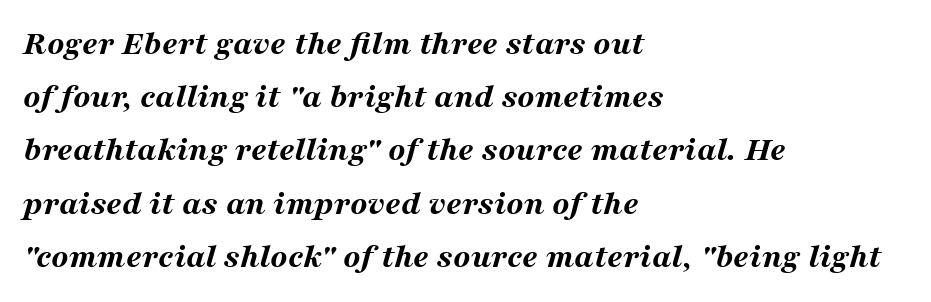
The image shows 35 px bold, wide type, italic (leaning right); set left-aligned, normal line spacing (1.52x), normal letter spacing, not underlined; medium stroke contrast and a medium x-height.
